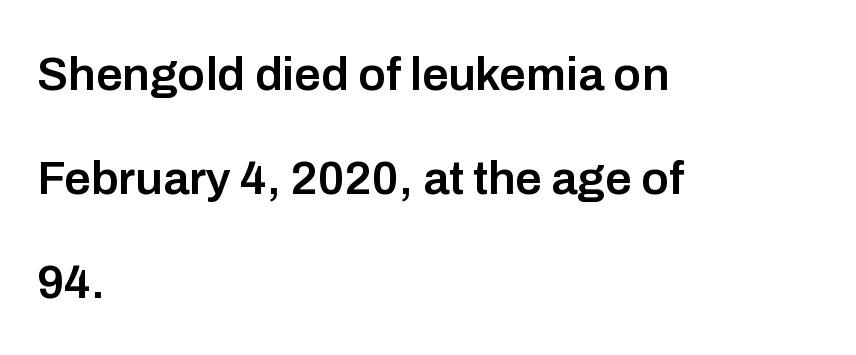
The image shows 47 px semibold sans-serif type, upright; set left-aligned, loose line spacing (2.21x), normal letter spacing, not underlined; low stroke contrast and a medium x-height.
